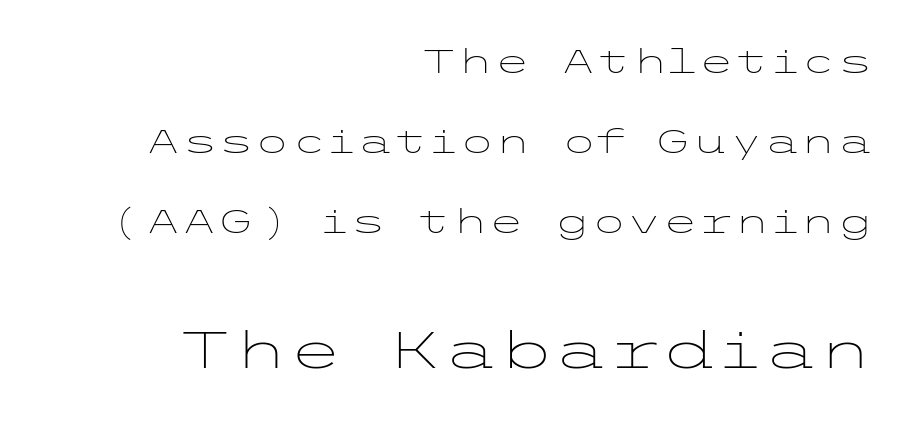
Baseline-to-baseline distance is far greater than the letter height. The letters look calm and open, with moderate or lighter stems. Beneath every word, the page is bare. What stands out about the letter spacing? Nothing — it is the standard amount. The following chunk of copy outweighs the initial chunk in type size.
